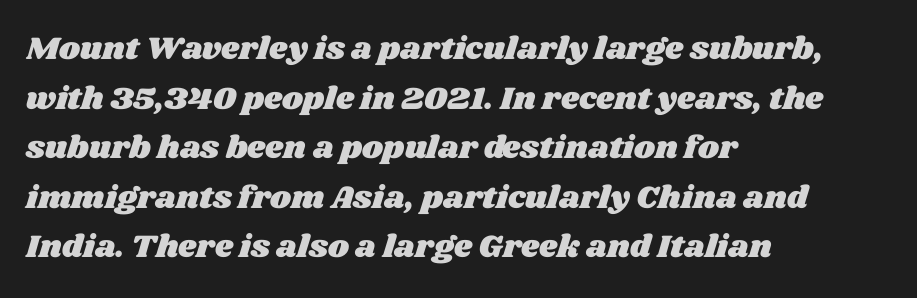
Q: Is the text underlined? A: No.
Q: How is the paragraph aligned? A: Left-aligned.
Q: Is the spacing between letters normal or unusually wide? A: Normal.
Q: Is the spacing between lines tight, normal or loose? A: Normal.
Q: Width (condensed, normal, or wide)? A: Wide.
Q: Stroke contrast? A: Medium.
Q: x-height? A: Large.
Q: Monospaced? A: No.
